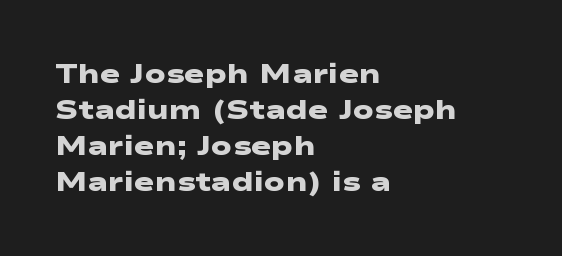
Q: Is the text bold? A: Yes.
Q: Is the text underlined? A: No.
Q: How is the paragraph aligned? A: Left-aligned.
Q: Is the spacing between letters normal or unusually wide? A: Normal.
Q: Is the spacing between lines tight, normal or loose? A: Normal.
